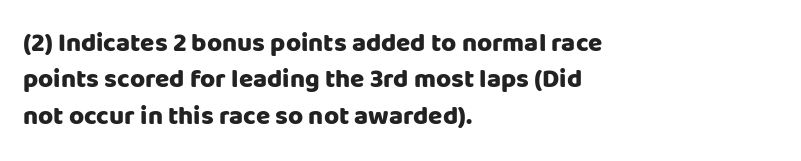
{"italic": "no", "bold": "yes", "underline": "no", "align": "left", "line_spacing": "normal", "line_spacing_ratio": 1.4, "letter_spacing": "normal", "letter_spacing_em": 0.0, "glyph_px": 26}
